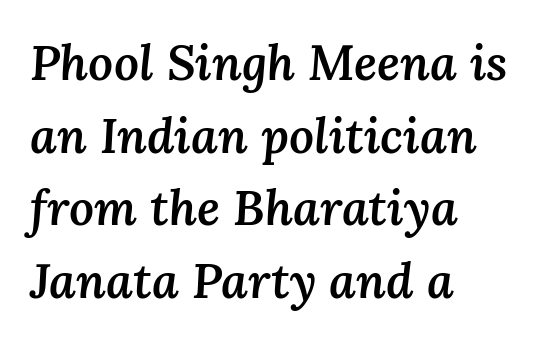
Q: Is the text bold? A: Semi-bold.
Q: Is the text italic (slanted)? A: Yes, it leans right by about 3 degrees.
Q: Is the text underlined? A: No.
Q: How is the paragraph aligned? A: Left-aligned.
Q: Is the spacing between letters normal or unusually wide? A: Normal.
Q: Is the spacing between lines tight, normal or loose? A: Normal.
Q: Width (condensed, normal, or wide)? A: Normal.
Q: Stroke contrast? A: Medium.
Q: x-height? A: Medium.
Q: Monospaced? A: No.
